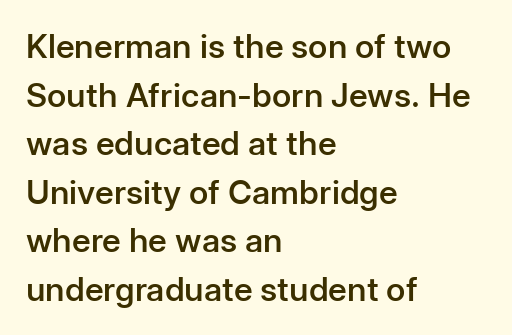
Q: Is the text bold? A: Semi-bold.
Q: Is the text italic (slanted)? A: No, it is upright.
Q: Is the typeface a serif or a sans-serif typeface? A: Sans-serif.
Q: Is the text underlined? A: No.
Q: How is the paragraph aligned? A: Left-aligned.
Q: Is the spacing between letters normal or unusually wide? A: Normal.
Q: Is the spacing between lines tight, normal or loose? A: Normal.
Q: Width (condensed, normal, or wide)? A: Normal.
Q: Stroke contrast? A: Low.
Q: x-height? A: Medium.
Q: Monospaced? A: No.
